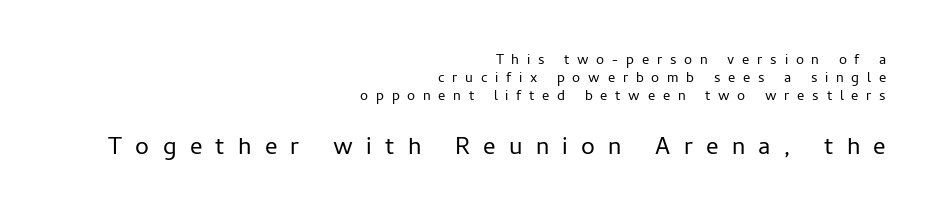
The image shows 31 px light sans-serif type, upright; set right-aligned, tight line spacing (1.01x), unusually wide letter spacing (+0.43 em), not underlined; the second (bottom) block is 1.72x larger; low stroke contrast and a medium x-height.
